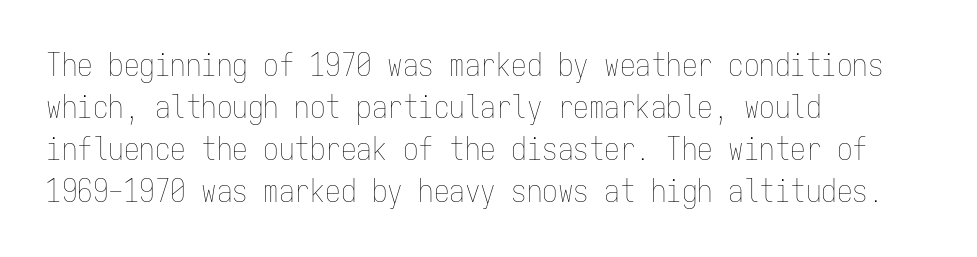
The image shows 31 px thin, condensed type, upright, monospaced; set left-aligned, normal line spacing (1.35x), normal letter spacing, not underlined; low stroke contrast and a medium x-height.
